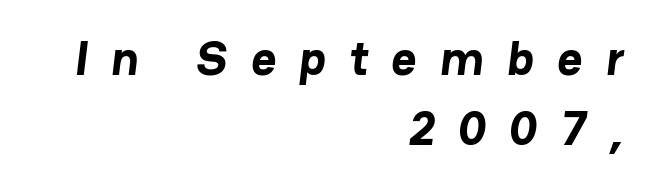
{"serif": "no", "bold": "yes", "weight": "bold", "width": "normal", "stroke_contrast": "low", "x_height": "medium", "monospaced": "no", "underline": "no", "align": "right", "line_spacing": "normal", "line_spacing_ratio": 1.46, "letter_spacing": "wide", "letter_spacing_em": 0.49, "glyph_px": 48}
